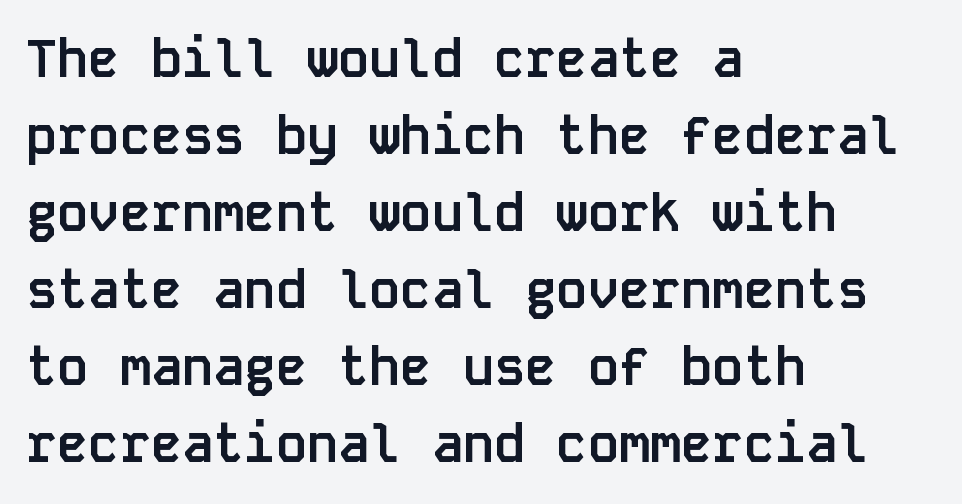
{"serif": "no", "italic": "no", "bold": "yes", "weight": "semibold", "width": "normal", "stroke_contrast": "low", "x_height": "large", "monospaced": "yes", "underline": "no", "align": "left", "line_spacing": "normal", "line_spacing_ratio": 1.48, "letter_spacing": "normal", "letter_spacing_em": 0.0, "glyph_px": 52}
